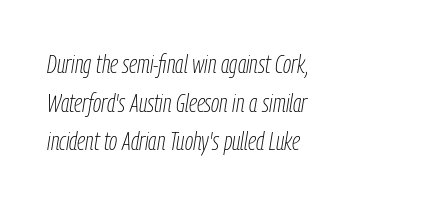
{"italic": "yes", "lean": "right", "slant_degrees": 9, "bold": "no", "underline": "no", "align": "left", "line_spacing": "normal", "line_spacing_ratio": 1.49, "letter_spacing": "normal", "letter_spacing_em": 0.0, "glyph_px": 26}
